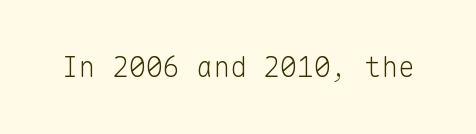
{"serif": "no", "italic": "no", "bold": "no", "weight": "light", "width": "normal", "stroke_contrast": "low", "x_height": "medium", "monospaced": "yes", "underline": "no", "letter_spacing": "normal", "letter_spacing_em": 0.0, "glyph_px": 28}
